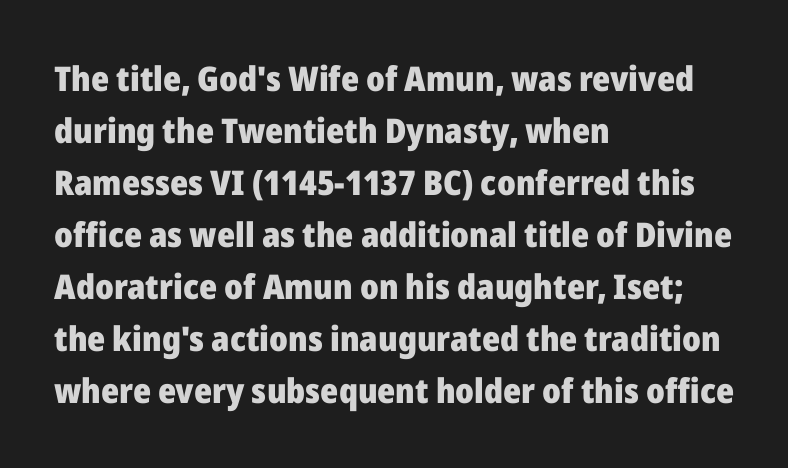
Q: Is the text bold? A: Yes.
Q: Is the text italic (slanted)? A: No, it is upright.
Q: Is the typeface a serif or a sans-serif typeface? A: Sans-serif.
Q: Is the text underlined? A: No.
Q: How is the paragraph aligned? A: Left-aligned.
Q: Is the spacing between letters normal or unusually wide? A: Normal.
Q: Is the spacing between lines tight, normal or loose? A: Normal.
Q: Width (condensed, normal, or wide)? A: Normal.
Q: Stroke contrast? A: Low.
Q: x-height? A: Medium.
Q: Monospaced? A: No.
